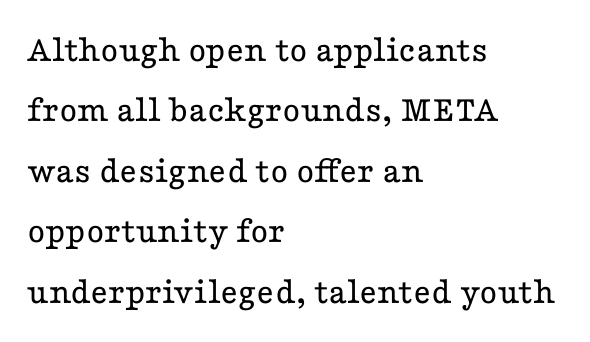
{"serif": "yes", "italic": "no", "bold": "no", "weight": "regular", "width": "wide", "stroke_contrast": "low", "x_height": "medium", "monospaced": "no", "underline": "no", "align": "left", "line_spacing": "normal", "line_spacing_ratio": 1.59, "letter_spacing": "normal", "letter_spacing_em": 0.0, "glyph_px": 38}
